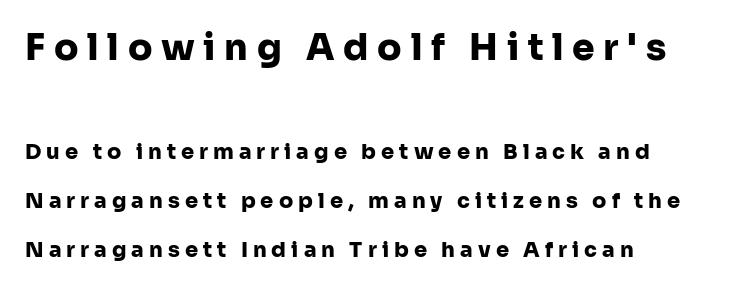
The image shows 36 px heavy sans-serif type, upright; set left-aligned, loose line spacing (2.34x), unusually wide letter spacing (+0.24 em), not underlined; the first (top) block is 1.71x larger; low stroke contrast and a medium x-height.
